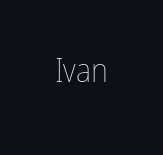
Q: Is the text bold? A: No.
Q: Is the text italic (slanted)? A: No, it is upright.
Q: Is the text underlined? A: No.
Q: Is the spacing between letters normal or unusually wide? A: Normal.
Q: Width (condensed, normal, or wide)? A: Condensed.
Q: Stroke contrast? A: Low.
Q: x-height? A: Medium.
Q: Monospaced? A: No.
